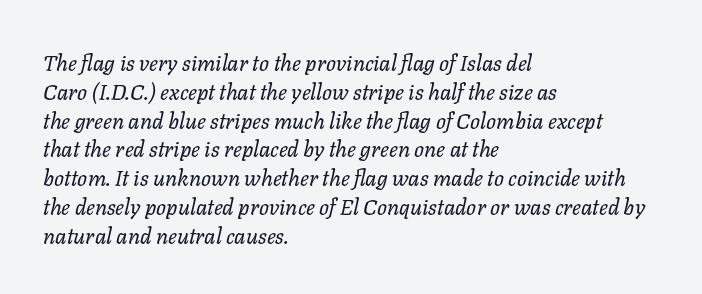
Is this a heavy cut? Hardly; it is regular or lighter. The glyphs look as if they've been sheared to an angle. Rule under the text: the space is simply empty. Left-aligned paragraph, ragged on the right. The passage shown stacks its lines at a standard gap.
